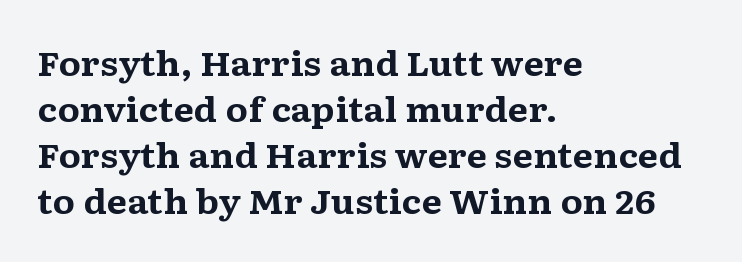
The image shows 33 px bold, wide serif type, upright; set left-aligned, normal line spacing (1.39x), normal letter spacing, not underlined; medium stroke contrast and a medium x-height.
